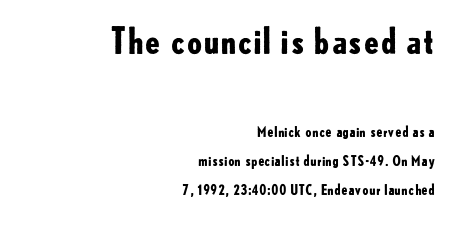
Does extra space separate the letters? No, they use regular spacing. I'd describe the lettering as bold — thick and assertive. These lines were composed using upright roman letters. The passage shown stacks its lines with a broad gap. Of the two passages, the one on top uses the larger point size. This rendering uses right alignment, leaving the left contour irregular.
